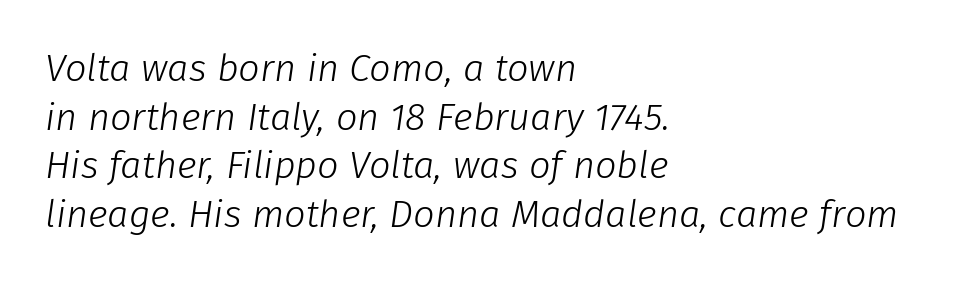
Q: Is the text bold? A: No.
Q: Is the text italic (slanted)? A: Yes, it leans right by about 8 degrees.
Q: Is the text underlined? A: No.
Q: How is the paragraph aligned? A: Left-aligned.
Q: Is the spacing between letters normal or unusually wide? A: Normal.
Q: Is the spacing between lines tight, normal or loose? A: Normal.
Q: Width (condensed, normal, or wide)? A: Normal.
Q: Stroke contrast? A: Low.
Q: x-height? A: Medium.
Q: Monospaced? A: No.
